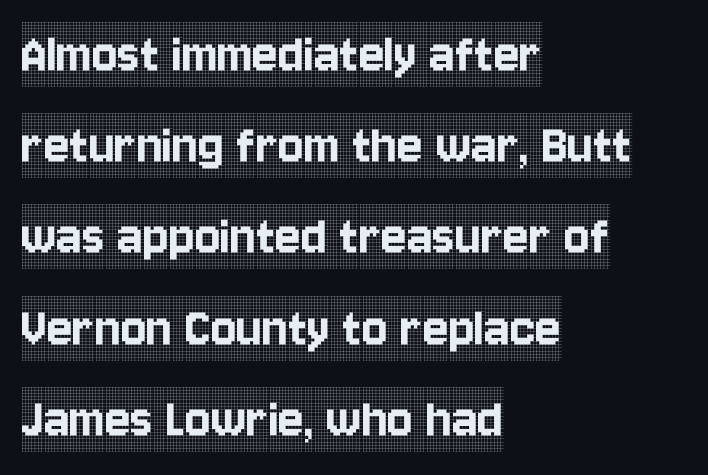
Q: Is the text italic (slanted)? A: No, it is upright.
Q: Is the typeface a serif or a sans-serif typeface? A: Serif.
Q: Is the text underlined? A: No.
Q: How is the paragraph aligned? A: Left-aligned.
Q: Is the spacing between letters normal or unusually wide? A: Normal.
Q: Is the spacing between lines tight, normal or loose? A: Normal.
Q: Width (condensed, normal, or wide)? A: Condensed.
Q: x-height? A: Large.
Q: Monospaced? A: No.
